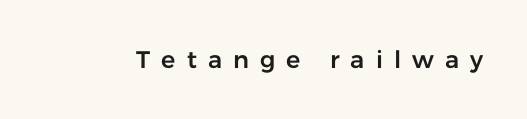
The image shows 24 px text type, upright; set unusually wide letter spacing (+0.46 em), not underlined.
